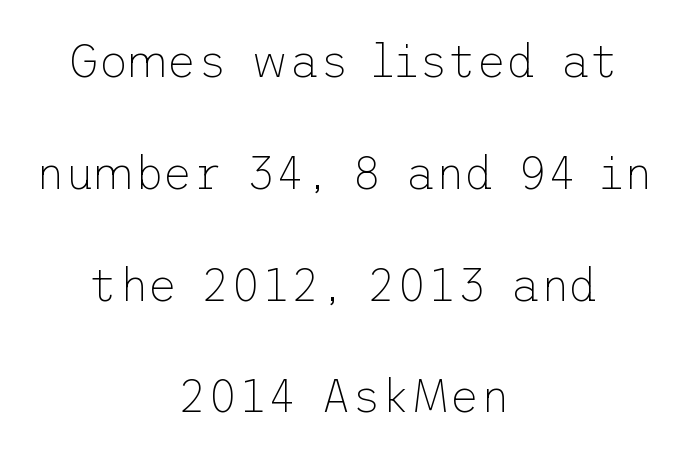
Q: Is the text bold? A: No.
Q: Is the text italic (slanted)? A: No, it is upright.
Q: Is the typeface a serif or a sans-serif typeface? A: Sans-serif.
Q: Is the text underlined? A: No.
Q: How is the paragraph aligned? A: Centered.
Q: Is the spacing between letters normal or unusually wide? A: Normal.
Q: Is the spacing between lines tight, normal or loose? A: Loose.
Q: Width (condensed, normal, or wide)? A: Normal.
Q: Stroke contrast? A: Low.
Q: x-height? A: Medium.
